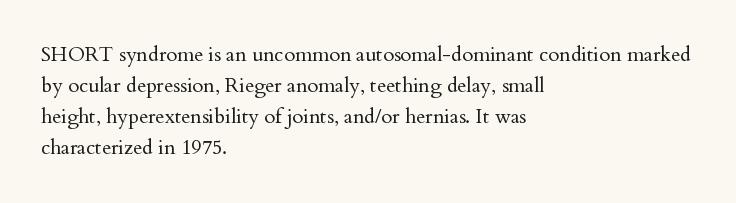
Q: Is the text bold? A: No.
Q: Is the text italic (slanted)? A: No, it is upright.
Q: Is the text underlined? A: No.
Q: How is the paragraph aligned? A: Left-aligned.
Q: Is the spacing between letters normal or unusually wide? A: Normal.
Q: Is the spacing between lines tight, normal or loose? A: Normal.
